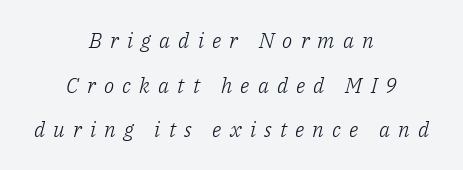
{"italic": "yes", "lean": "right", "slant_degrees": 14, "bold": "no", "underline": "no", "align": "center", "line_spacing": "loose", "line_spacing_ratio": 2.13, "letter_spacing": "wide", "letter_spacing_em": 0.39, "glyph_px": 21}
